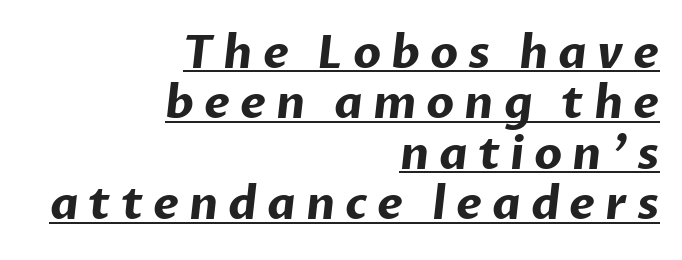
To sum up the face: it is a sans, with no serifs. The rendering uses the underline text-decoration. The letters are spread apart with noticeably loose tracking. How heavy is the stroke? Heavy — this is a bold.
